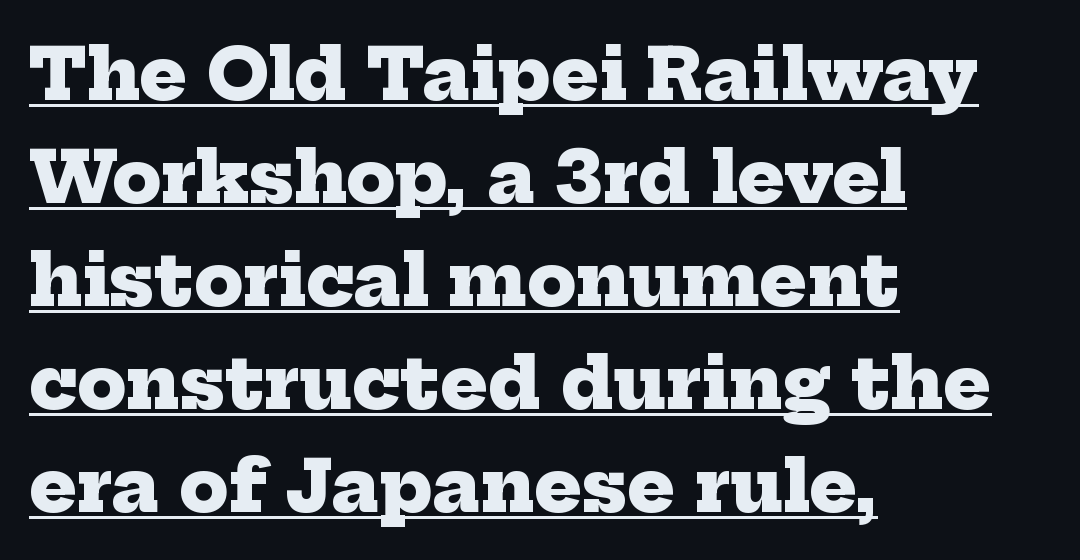
A baseline rule has been typeset under these characters. Note the varied advance widths — an 'i' is clearly narrower than an 'm'. Spacing between characters is what you'd get straight out of the box. Typeset ragged right — the left edge is the straight one. You'd pick this weight for a headline — it's a proper bold. The text was rendered using a seriffed face with decorative stroke endings.
